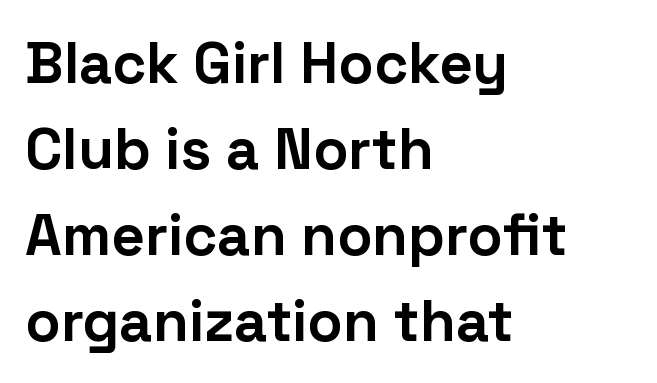
The image shows 58 px bold sans-serif type, upright; set left-aligned, normal line spacing (1.48x), normal letter spacing, not underlined; low stroke contrast and a medium x-height.
